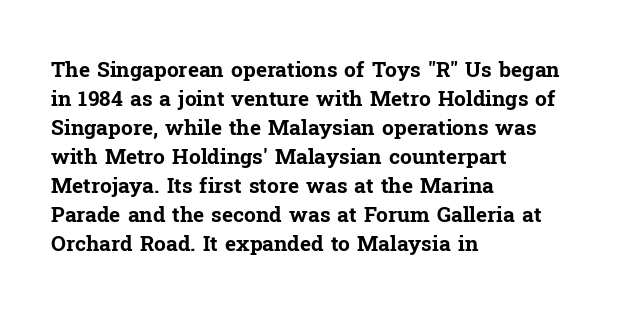
Q: Is the text bold? A: Yes.
Q: Is the text italic (slanted)? A: No, it is upright.
Q: Is the text underlined? A: No.
Q: How is the paragraph aligned? A: Left-aligned.
Q: Is the spacing between letters normal or unusually wide? A: Normal.
Q: Is the spacing between lines tight, normal or loose? A: Normal.
